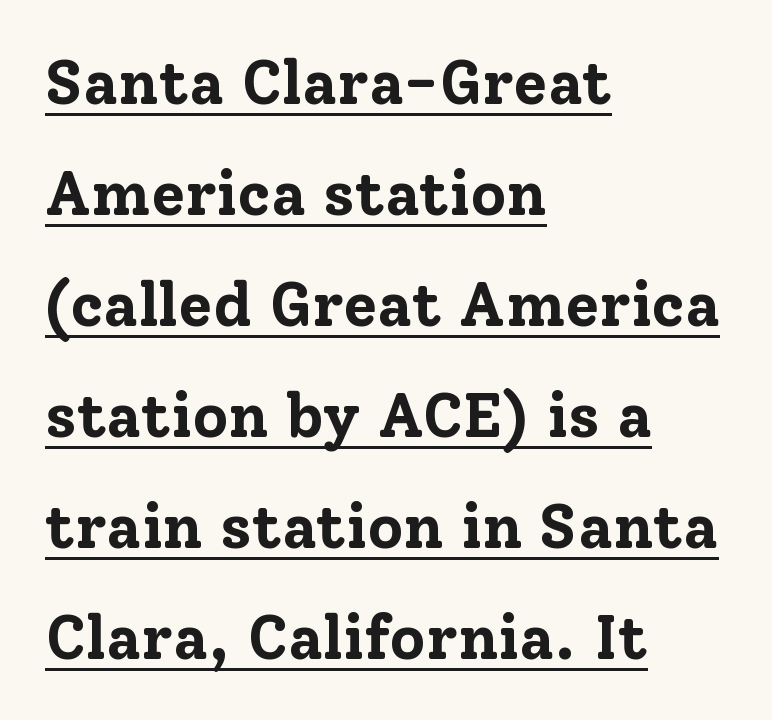
Q: Is the text bold? A: Yes.
Q: Is the text italic (slanted)? A: No, it is upright.
Q: Is the typeface a serif or a sans-serif typeface? A: Serif.
Q: Is the text underlined? A: Yes.
Q: How is the paragraph aligned? A: Left-aligned.
Q: Is the spacing between letters normal or unusually wide? A: Normal.
Q: Width (condensed, normal, or wide)? A: Normal.
Q: Stroke contrast? A: Low.
Q: x-height? A: Medium.
Q: Monospaced? A: No.
